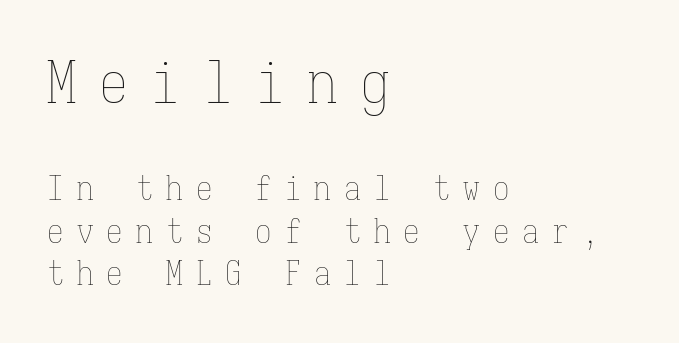
Q: Is the text bold? A: No.
Q: Is the text italic (slanted)? A: No, it is upright.
Q: Is the text underlined? A: No.
Q: How is the paragraph aligned? A: Left-aligned.
Q: Is the spacing between letters normal or unusually wide? A: Unusually wide.
Q: Is the spacing between lines tight, normal or loose? A: Normal.
Q: Which block of text is set in a larger size, the first (top) or the second (bottom)? A: The first (top) one.
Q: Width (condensed, normal, or wide)? A: Condensed.
Q: Stroke contrast? A: Low.
Q: x-height? A: Medium.
Q: Monospaced? A: Yes.
